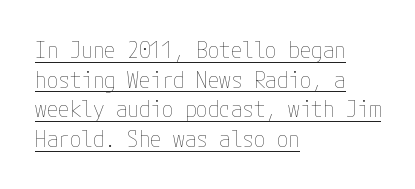
{"italic": "no", "bold": "no", "underline": "yes", "align": "left", "line_spacing": "normal", "line_spacing_ratio": 1.29, "letter_spacing": "normal", "letter_spacing_em": 0.0, "glyph_px": 23}
